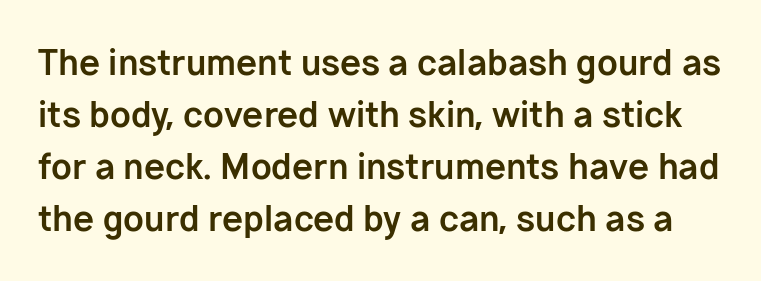
Q: Is the text bold? A: Yes.
Q: Is the text italic (slanted)? A: No, it is upright.
Q: Is the typeface a serif or a sans-serif typeface? A: Sans-serif.
Q: Is the text underlined? A: No.
Q: Is the spacing between letters normal or unusually wide? A: Normal.
Q: Is the spacing between lines tight, normal or loose? A: Normal.
Q: Width (condensed, normal, or wide)? A: Normal.
Q: Stroke contrast? A: Low.
Q: x-height? A: Medium.
Q: Monospaced? A: No.
